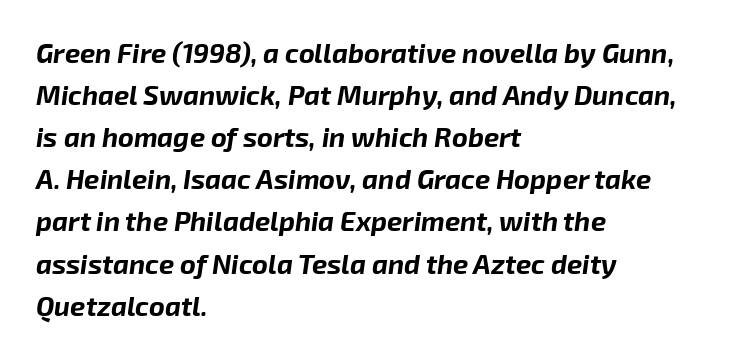
The image shows 27 px bold type, italic (leaning right); set left-aligned, normal line spacing (1.56x), normal letter spacing, not underlined.
